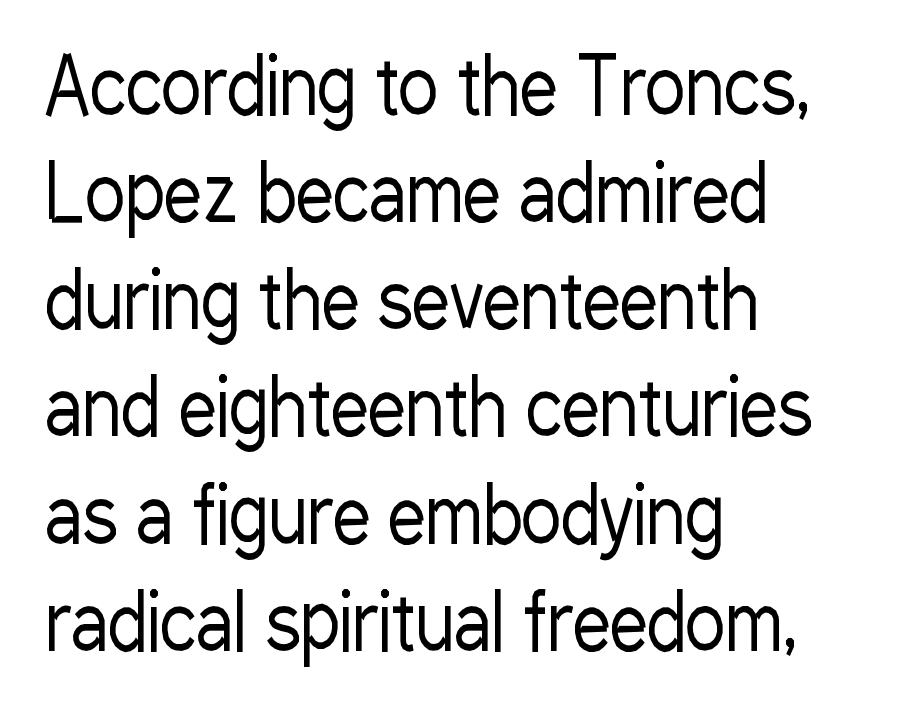
{"serif": "no", "italic": "no", "bold": "no", "weight": "regular", "width": "condensed", "stroke_contrast": "low", "x_height": "medium", "monospaced": "no", "underline": "no", "align": "left", "line_spacing": "normal", "line_spacing_ratio": 1.41, "letter_spacing": "normal", "letter_spacing_em": 0.0, "glyph_px": 76}
